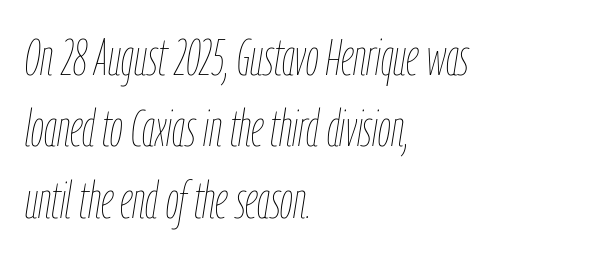
The cut favours lightness, reaching ordinary text weight at its darkest. Each new line begins a customary step beneath the previous one. The passage shown is typed in a proportional face where columns would drift. Is the block centered? No — it sits flush against the left margin.
